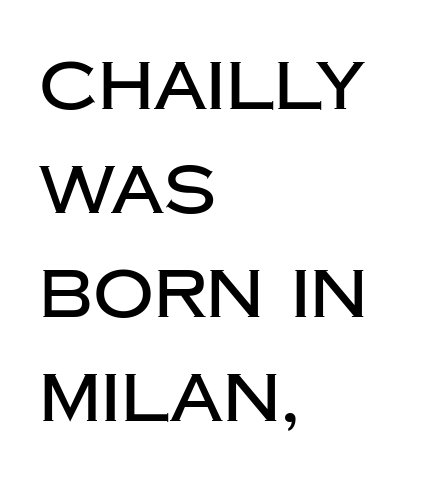
This sample has the flowing, uneven cadence of proportional lettering. The rag falls on the right side of this text block. Observe the absence of serifs on each vertical stroke in this sample. The zone under the glyphs is completely vacant. Characters follow at the spacing the type designer built in.
